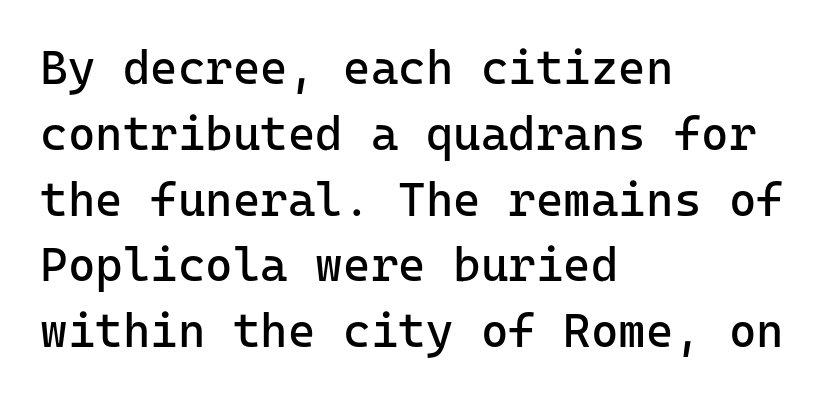
The rag falls on the right side of this text block. A typesetter would call this leading conventional body-copy spacing. What stands out about the letter spacing? Nothing — it is the standard amount. Ascenders rise straight up at ninety degrees. The text was rendered using a sans face with plain stroke endings. Underlining? Definitely not there.
